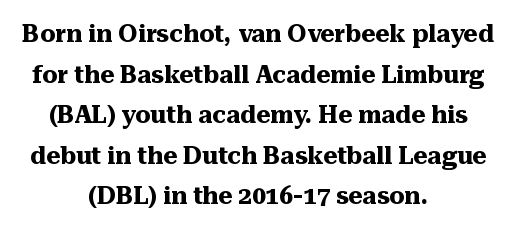
Plain, unruled lines of type. The tracking reads as untouched default to a designer's eye. How heavy is the stroke? Heavy — this is a bold. Line spacing here is normal. The axis of the letterforms is exactly vertical. These lines are centered, leaving both edges ragged.
